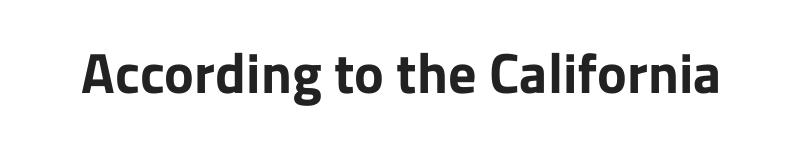
Q: Is the text bold? A: Yes.
Q: Is the text italic (slanted)? A: No, it is upright.
Q: Is the typeface a serif or a sans-serif typeface? A: Sans-serif.
Q: Is the text underlined? A: No.
Q: Is the spacing between letters normal or unusually wide? A: Normal.
Q: Width (condensed, normal, or wide)? A: Normal.
Q: Stroke contrast? A: Low.
Q: x-height? A: Medium.
Q: Monospaced? A: No.
